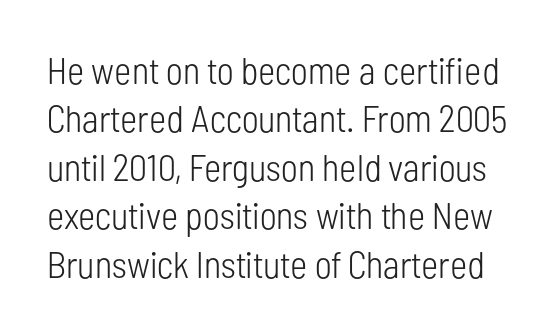
The image shows 37 px light, condensed sans-serif type, upright; set normal line spacing (1.31x), normal letter spacing, not underlined; low stroke contrast and a medium x-height.
